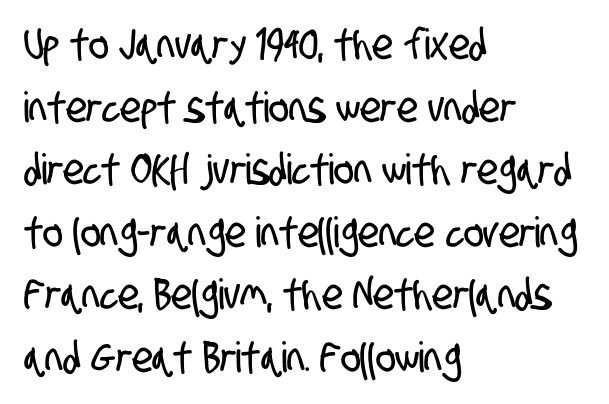
Q: Is the typeface a serif or a sans-serif typeface? A: Sans-serif.
Q: Is the text underlined? A: No.
Q: How is the paragraph aligned? A: Left-aligned.
Q: Is the spacing between letters normal or unusually wide? A: Normal.
Q: Is the spacing between lines tight, normal or loose? A: Normal.
Q: Width (condensed, normal, or wide)? A: Condensed.
Q: Stroke contrast? A: Low.
Q: x-height? A: Large.
Q: Monospaced? A: No.
